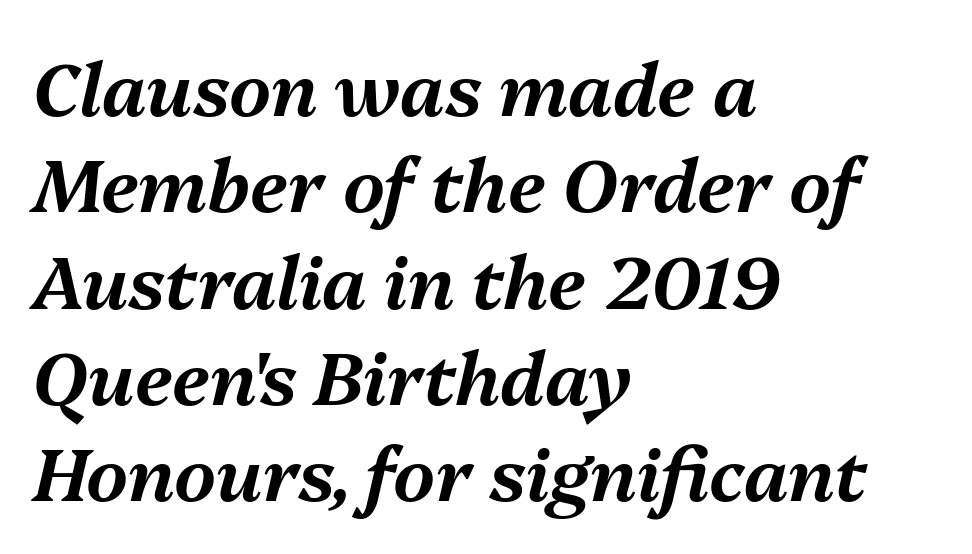
The image shows 73 px text type, italic (leaning right); set left-aligned, normal line spacing (1.32x), normal letter spacing, not underlined; medium stroke contrast and a medium x-height.
